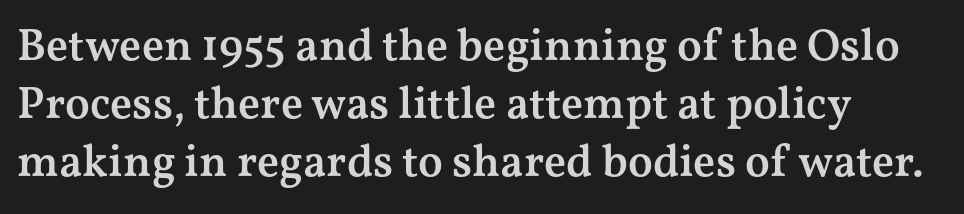
The image shows 45 px semibold, wide serif type, upright; set left-aligned, normal line spacing (1.29x), normal letter spacing, not underlined; medium stroke contrast and a medium x-height.
